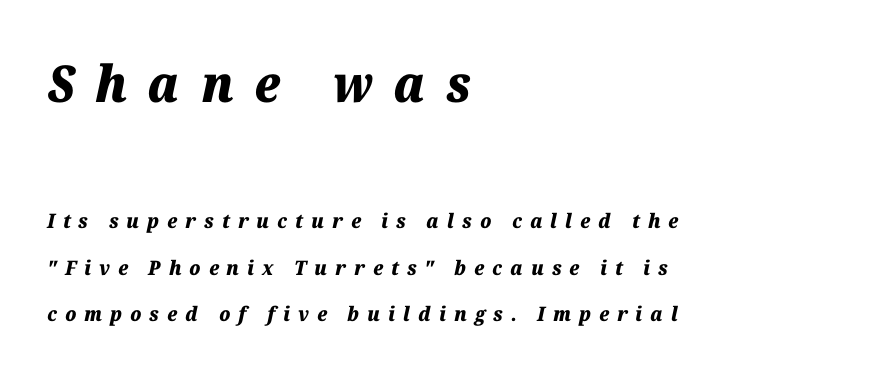
Q: Is the text bold? A: Yes.
Q: Is the text italic (slanted)? A: Yes, it leans right by about 12 degrees.
Q: Is the text underlined? A: No.
Q: How is the paragraph aligned? A: Left-aligned.
Q: Is the spacing between letters normal or unusually wide? A: Unusually wide.
Q: Is the spacing between lines tight, normal or loose? A: Loose.
Q: Which block of text is set in a larger size, the first (top) or the second (bottom)? A: The first (top) one.
Q: Width (condensed, normal, or wide)? A: Normal.
Q: Stroke contrast? A: Medium.
Q: x-height? A: Medium.
Q: Monospaced? A: No.
